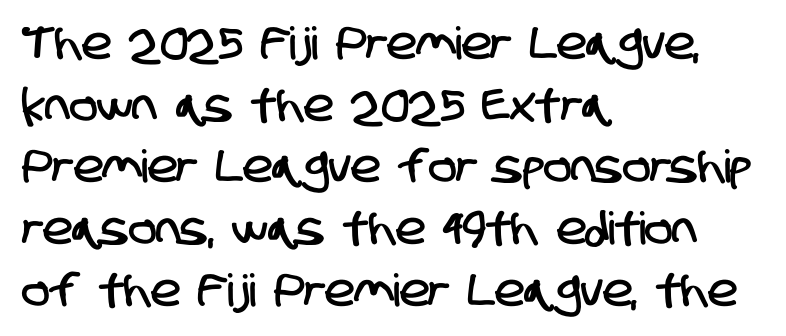
Decoration check: the copy has no underline. In terms of letterform style, serifs are entirely absent. This sample uses plain, unmodified letter spacing. The passage is arranged the way most books set body copy — flush left.
